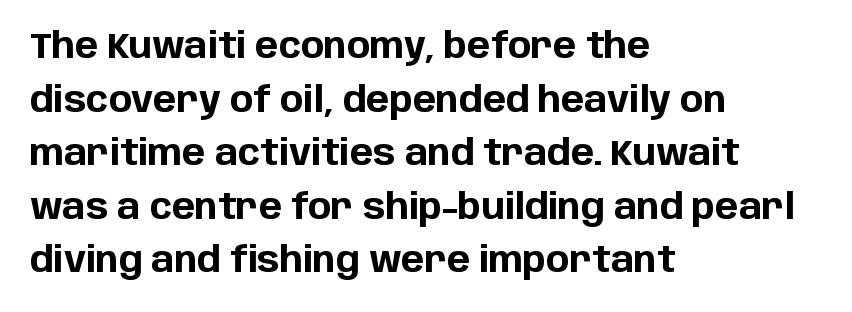
Q: Is the text bold? A: Yes.
Q: Is the text italic (slanted)? A: No, it is upright.
Q: Is the typeface a serif or a sans-serif typeface? A: Sans-serif.
Q: Is the text underlined? A: No.
Q: How is the paragraph aligned? A: Left-aligned.
Q: Is the spacing between letters normal or unusually wide? A: Normal.
Q: Is the spacing between lines tight, normal or loose? A: Normal.
Q: Width (condensed, normal, or wide)? A: Normal.
Q: Stroke contrast? A: Low.
Q: x-height? A: Large.
Q: Monospaced? A: No.
